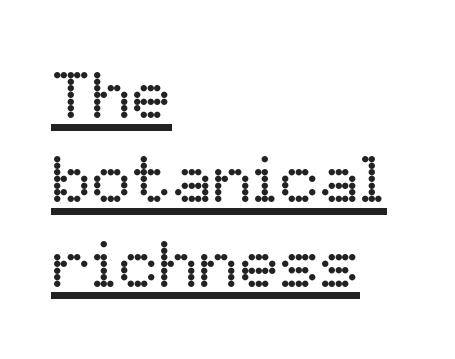
{"italic": "no", "bold": "no", "weight": "regular", "width": "normal", "stroke_contrast": "low", "x_height": "medium", "monospaced": "no", "underline": "yes", "align": "left", "line_spacing": "normal", "line_spacing_ratio": 1.26, "letter_spacing": "normal", "letter_spacing_em": 0.0, "glyph_px": 67}
